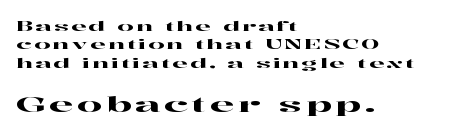
Q: Is the text italic (slanted)? A: No, it is upright.
Q: Is the text underlined? A: No.
Q: How is the paragraph aligned? A: Left-aligned.
Q: Is the spacing between lines tight, normal or loose? A: Normal.
Q: Which block of text is set in a larger size, the first (top) or the second (bottom)? A: The second (bottom) one.
